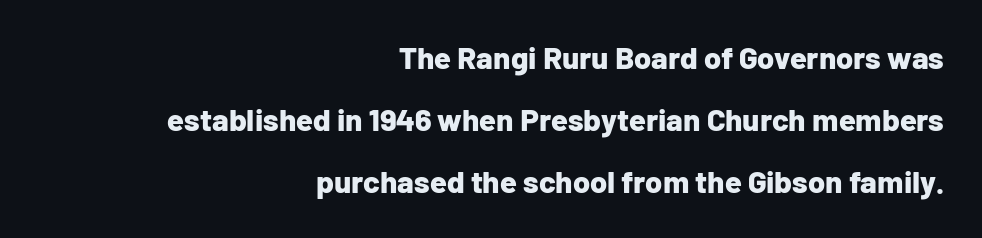
Q: Is the text bold? A: Yes.
Q: Is the text italic (slanted)? A: No, it is upright.
Q: Is the typeface a serif or a sans-serif typeface? A: Sans-serif.
Q: Is the text underlined? A: No.
Q: How is the paragraph aligned? A: Right-aligned.
Q: Is the spacing between letters normal or unusually wide? A: Normal.
Q: Is the spacing between lines tight, normal or loose? A: Loose.
Q: Width (condensed, normal, or wide)? A: Normal.
Q: Stroke contrast? A: Low.
Q: x-height? A: Medium.
Q: Monospaced? A: No.
